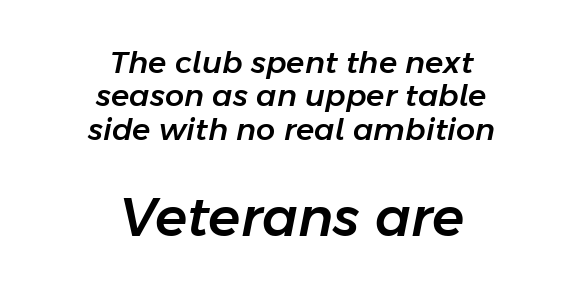
The image shows 53 px text type, italic (leaning right); set centered, tight line spacing (1.11x), normal letter spacing, not underlined; the second (bottom) block is 1.77x larger; low stroke contrast and a medium x-height.
